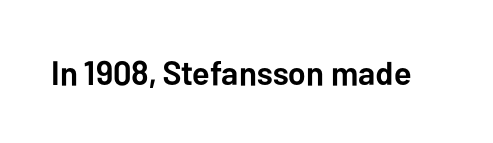
Q: Is the text bold? A: Yes.
Q: Is the text italic (slanted)? A: No, it is upright.
Q: Is the typeface a serif or a sans-serif typeface? A: Sans-serif.
Q: Is the text underlined? A: No.
Q: Is the spacing between letters normal or unusually wide? A: Normal.
Q: Width (condensed, normal, or wide)? A: Normal.
Q: Stroke contrast? A: Low.
Q: x-height? A: Medium.
Q: Monospaced? A: No.
